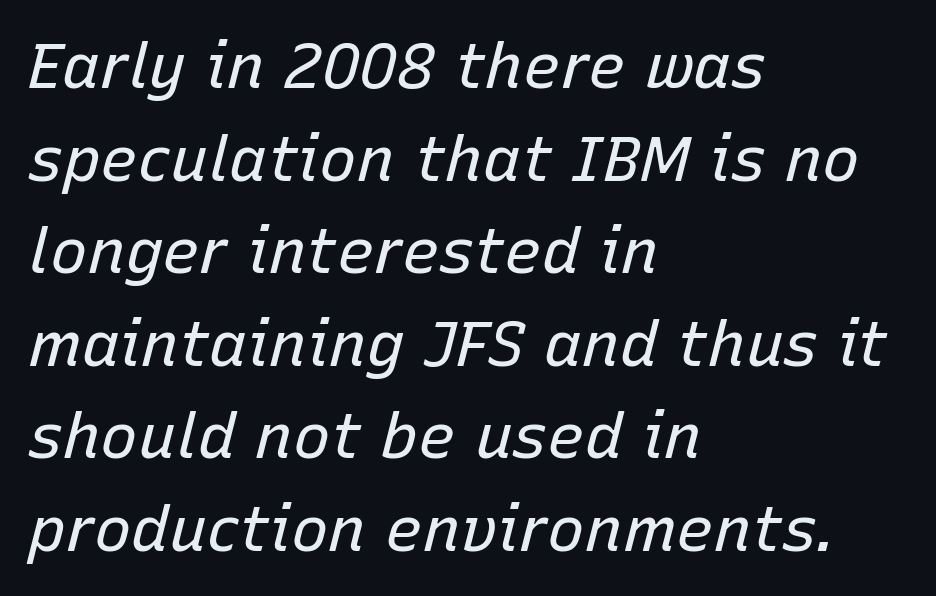
Weight: regular or lighter. Glance below the letters and you will spot only blank space. Line beginnings align vertically; line endings do not. The rendering uses natural spacing where letterforms have individual widths. Tracking here is standard; glyphs follow each other at the usual distance.
